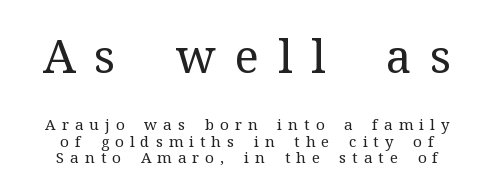
Q: Is the text bold? A: No.
Q: Is the text italic (slanted)? A: No, it is upright.
Q: Is the typeface a serif or a sans-serif typeface? A: Serif.
Q: Is the text underlined? A: No.
Q: Is the spacing between letters normal or unusually wide? A: Unusually wide.
Q: Is the spacing between lines tight, normal or loose? A: Tight.
Q: Which block of text is set in a larger size, the first (top) or the second (bottom)? A: The first (top) one.
Q: Width (condensed, normal, or wide)? A: Normal.
Q: Stroke contrast? A: Medium.
Q: x-height? A: Medium.
Q: Monospaced? A: No.
